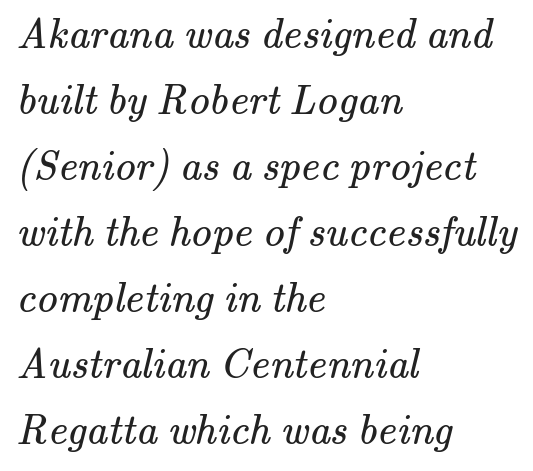
The image shows 42 px regular-weight serif type; set left-aligned, normal line spacing (1.57x), normal letter spacing, not underlined; medium stroke contrast and a small x-height.
